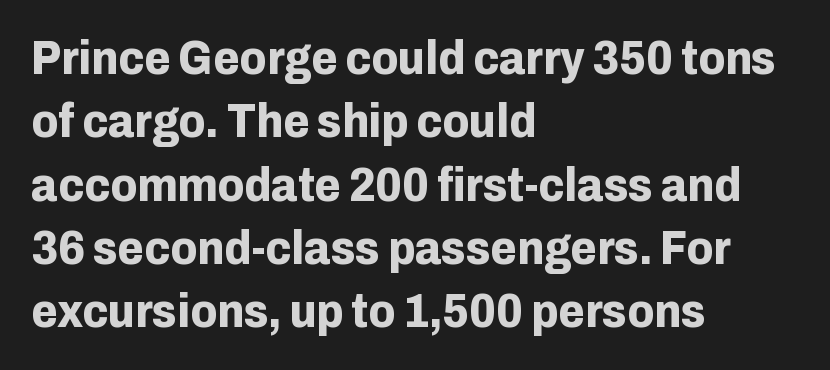
A dark, heavy texture on the line: the type is bold. Compared with typical body copy, the letter spacing here is the same. Examine the stroke ends and you'll find no serifs. Left-aligned paragraph, ragged on the right.
